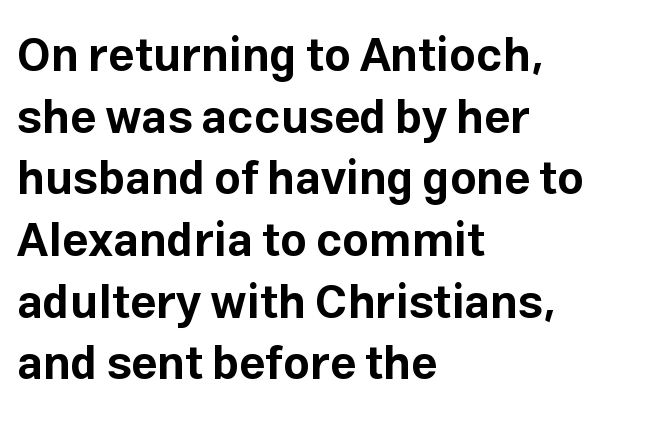
The image shows 46 px bold sans-serif type, upright; set left-aligned, normal line spacing (1.34x), normal letter spacing, not underlined; low stroke contrast and a medium x-height.
